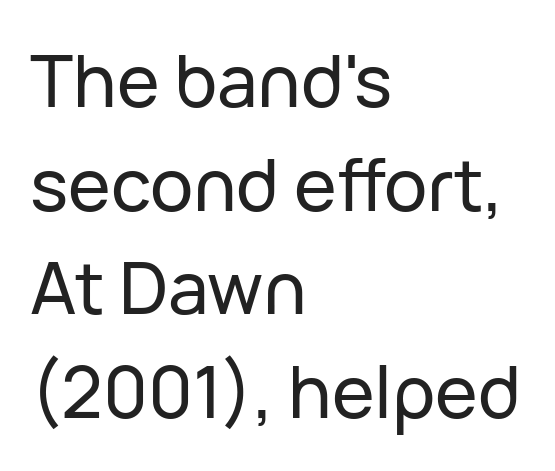
The passage shown is typed in a proportional face where columns would drift. Rendered with straight, roman letterforms. Vertically, the passage feels balanced, rows spaced as you'd expect. Letters rest on an invisible, unmarked baseline. Notice how the passage keeps a crisp vertical edge on the left only.
